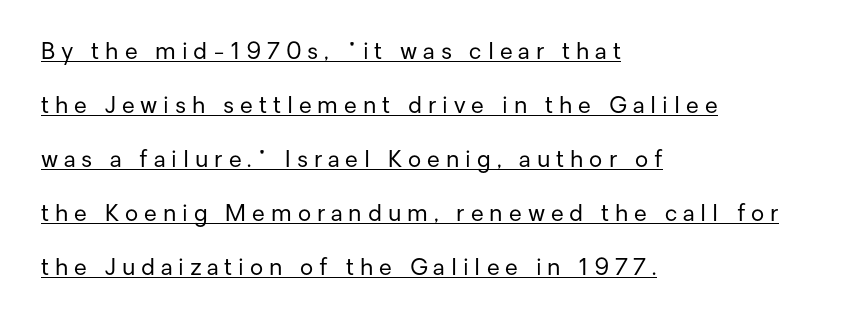
The image shows 23 px text type, upright; set left-aligned, loose line spacing (2.35x), unusually wide letter spacing (+0.26 em), underlined.
